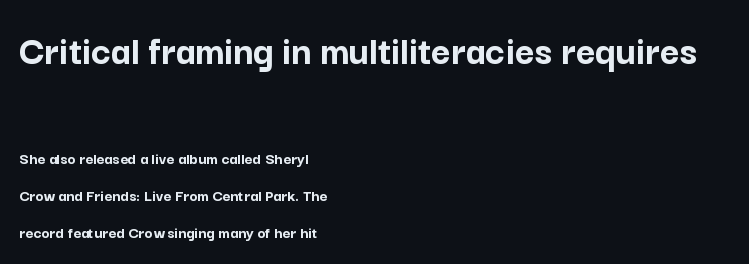
{"serif": "no", "italic": "no", "bold": "yes", "weight": "semibold", "width": "normal", "stroke_contrast": "low", "x_height": "medium", "monospaced": "no", "underline": "no", "align": "left", "line_spacing": "loose", "line_spacing_ratio": 2.19, "letter_spacing": "normal", "letter_spacing_em": 0.0, "larger_block": "first", "size_ratio": 2.47, "glyph_px": 42}
